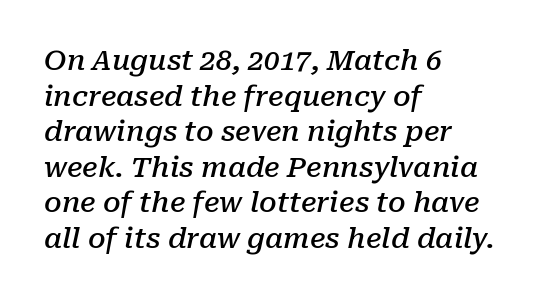
Q: Is the text bold? A: Semi-bold.
Q: Is the text italic (slanted)? A: Yes, it leans right by about 10 degrees.
Q: Is the typeface a serif or a sans-serif typeface? A: Serif.
Q: Is the text underlined? A: No.
Q: How is the paragraph aligned? A: Left-aligned.
Q: Is the spacing between letters normal or unusually wide? A: Normal.
Q: Is the spacing between lines tight, normal or loose? A: Normal.
Q: Width (condensed, normal, or wide)? A: Normal.
Q: Stroke contrast? A: Low.
Q: x-height? A: Medium.
Q: Monospaced? A: No.
